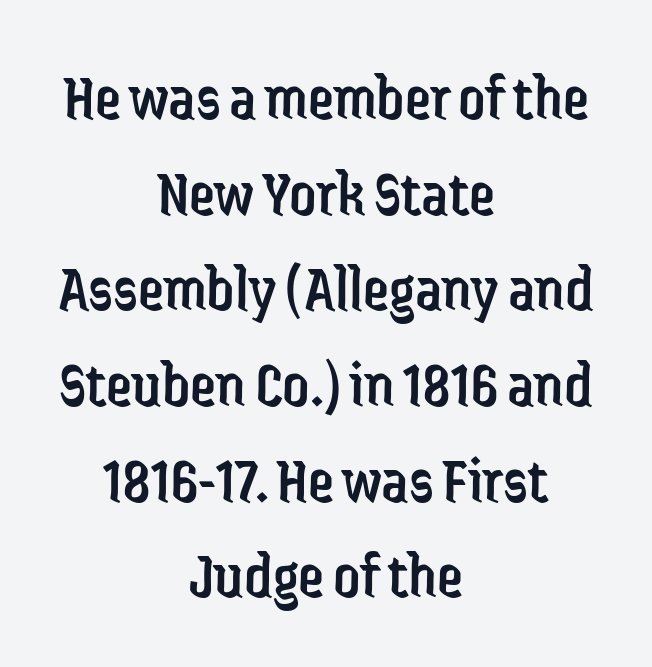
The typesetter chose a symmetrical, centered arrangement here. Has an underline been added? It has not. You can tell from the bare stems that sans-serif type was used. You could not count columns in this text — the font is proportionally spaced. Reading down the column, the eye jumps a familiar distance to each next line.
